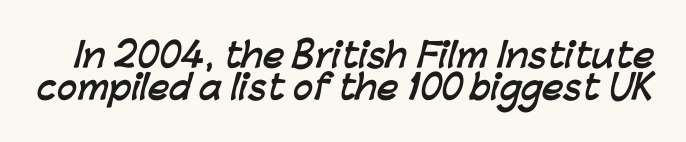
Emphasis by weight is at full strength: bold. Each letter keeps its own natural width here, so spacing adapts to shape. Here the glyphs are tracked normally, forming tight word shapes. Font category for this specimen: sans-serif.
